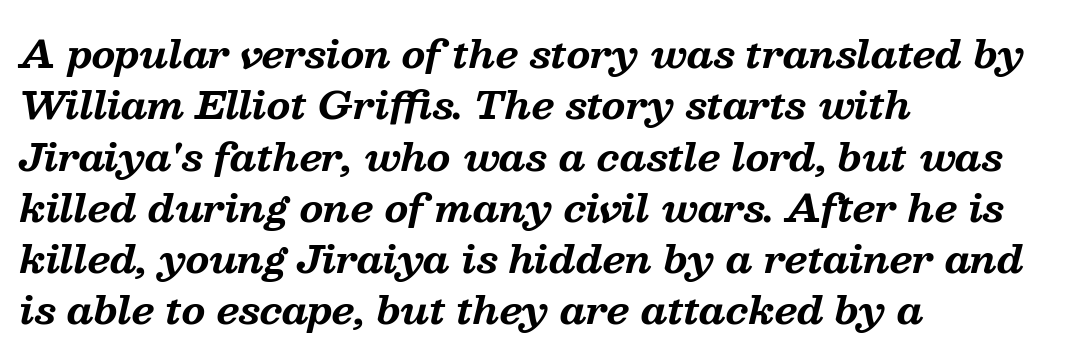
Q: Is the text bold? A: Yes.
Q: Is the text italic (slanted)? A: Yes, it leans right by about 13 degrees.
Q: Is the typeface a serif or a sans-serif typeface? A: Serif.
Q: Is the text underlined? A: No.
Q: How is the paragraph aligned? A: Left-aligned.
Q: Is the spacing between letters normal or unusually wide? A: Normal.
Q: Is the spacing between lines tight, normal or loose? A: Normal.
Q: Width (condensed, normal, or wide)? A: Normal.
Q: Stroke contrast? A: Medium.
Q: x-height? A: Medium.
Q: Monospaced? A: No.
